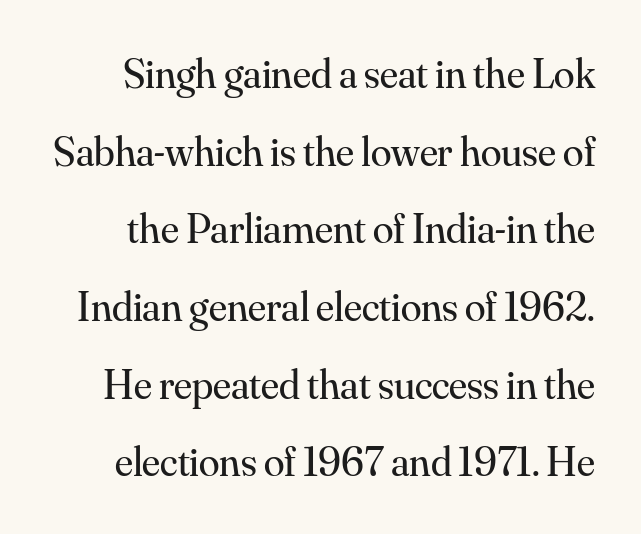
Unbolded letterforms with no extra heft. This rendering leaves character spacing at its baseline value. Descenders are the only things crossing below the line. Here the designer chose a conventional face with non-uniform glyph widths. A typesetter would label this face a serif. Every stem runs plumb, perpendicular to the baseline.
